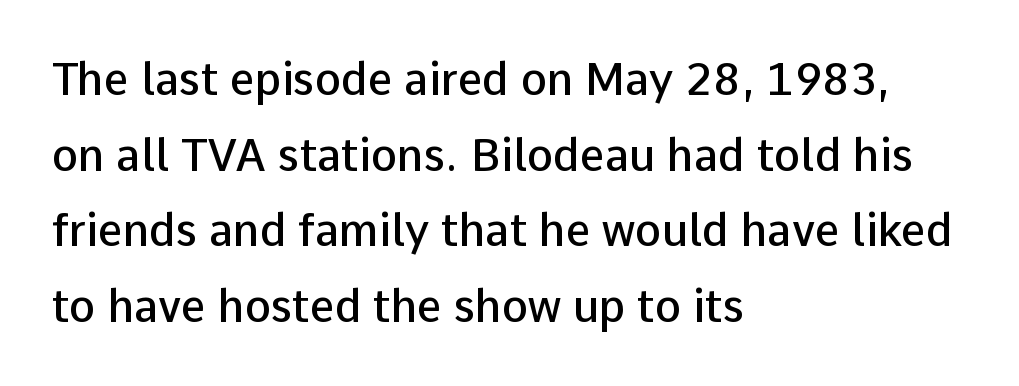
Q: Is the text bold? A: Semi-bold.
Q: Is the text italic (slanted)? A: No, it is upright.
Q: Is the typeface a serif or a sans-serif typeface? A: Sans-serif.
Q: Is the text underlined? A: No.
Q: How is the paragraph aligned? A: Left-aligned.
Q: Is the spacing between letters normal or unusually wide? A: Normal.
Q: Width (condensed, normal, or wide)? A: Normal.
Q: Stroke contrast? A: Low.
Q: x-height? A: Medium.
Q: Monospaced? A: No.
